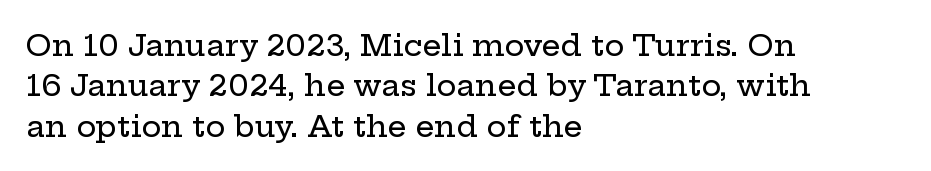
A typesetter would call this leading conventional body-copy spacing. How are the letters spaced? Ordinarily, with no added tracking. Quick note: underline off. The paragraph shown leans on its left margin. Each letter keeps its own natural width here, so spacing adapts to shape. A typesetter would label this face a serif.
